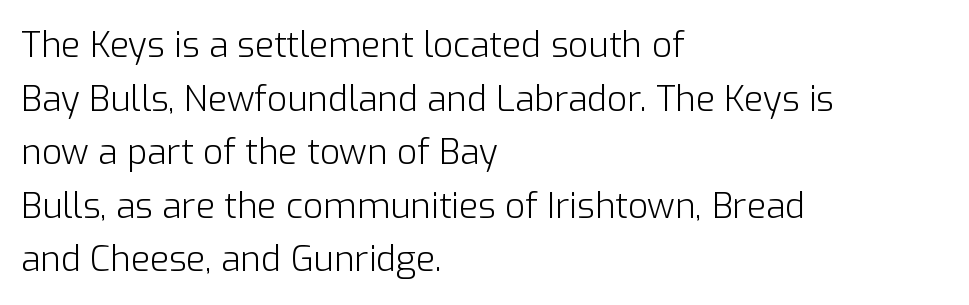
Q: Is the text bold? A: No.
Q: Is the text italic (slanted)? A: No, it is upright.
Q: Is the typeface a serif or a sans-serif typeface? A: Sans-serif.
Q: Is the text underlined? A: No.
Q: How is the paragraph aligned? A: Left-aligned.
Q: Is the spacing between letters normal or unusually wide? A: Normal.
Q: Is the spacing between lines tight, normal or loose? A: Normal.
Q: Width (condensed, normal, or wide)? A: Normal.
Q: Stroke contrast? A: Low.
Q: x-height? A: Medium.
Q: Monospaced? A: No.
